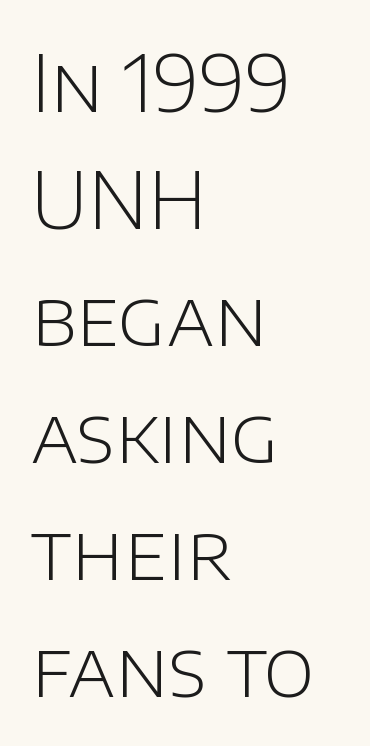
{"serif": "no", "italic": "no", "bold": "no", "weight": "light", "width": "normal", "stroke_contrast": "low", "x_height": "large", "monospaced": "no", "underline": "no", "align": "left", "line_spacing": "normal", "line_spacing_ratio": 1.5, "letter_spacing": "normal", "letter_spacing_em": 0.0, "glyph_px": 78}
